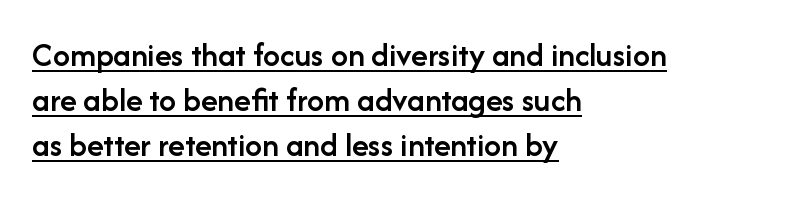
Type style note: lacks serifs. Reading down the column, the eye jumps a familiar distance to each next line. The typography opts for an upright posture over an oblique one. Glance below the letters and you will spot a drawn line. These lines are rendered in a variable-pitch font.
